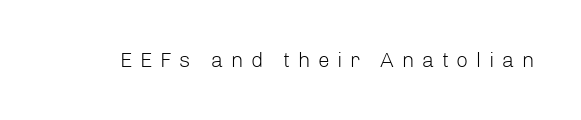
{"italic": "no", "bold": "no", "underline": "no", "letter_spacing": "wide", "letter_spacing_em": 0.36, "glyph_px": 21}
